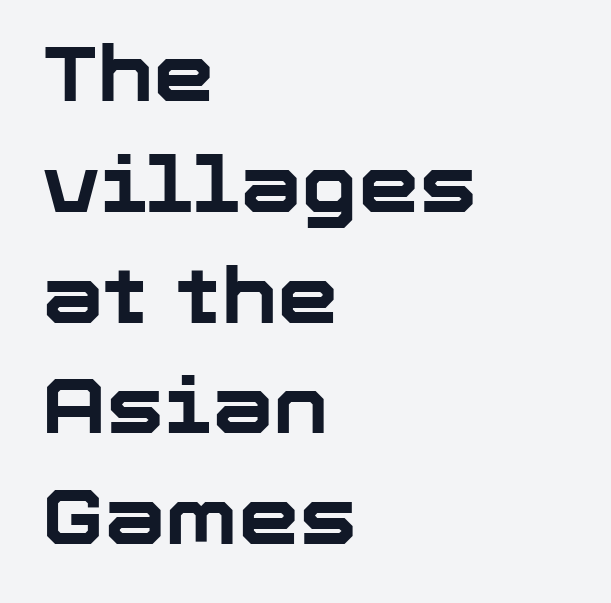
The image shows 78 px bold sans-serif type, upright; set left-aligned, normal line spacing (1.42x), normal letter spacing, not underlined; low stroke contrast and a medium x-height.
